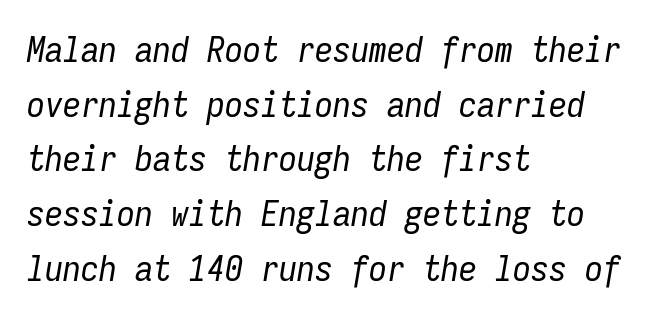
{"italic": "yes", "lean": "right", "slant_degrees": 9, "bold": "no", "weight": "regular", "width": "condensed", "stroke_contrast": "low", "x_height": "medium", "monospaced": "yes", "underline": "no", "align": "left", "line_spacing": "normal", "line_spacing_ratio": 1.52, "letter_spacing": "normal", "letter_spacing_em": 0.0, "glyph_px": 36}
